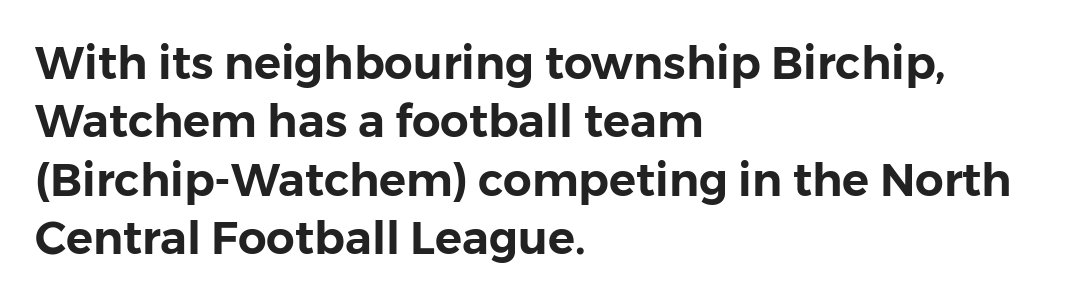
The image shows 45 px sans-serif type, upright; set left-aligned, normal line spacing (1.3x), normal letter spacing, not underlined; low stroke contrast and a medium x-height.
